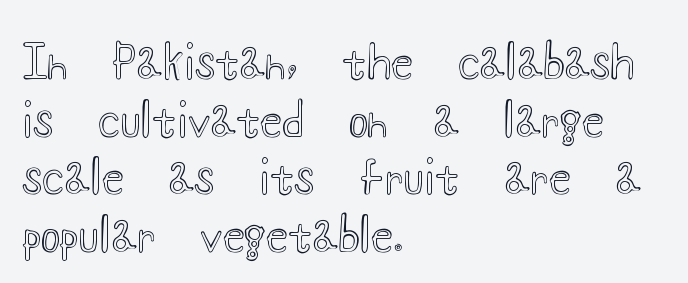
These lines stack with their left ends in a neat column. Normally led — the rows are evenly, conventionally spaced. Do the characters align in a grid? No, the font is proportional. Honestly, there is no underline to notice here at all. Posture: straight, roman, zero tilt.
